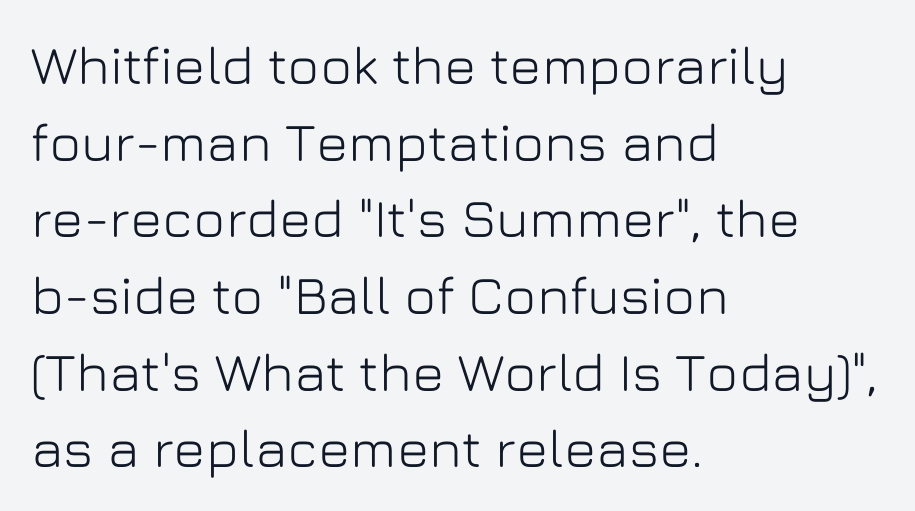
The image shows 54 px sans-serif type, upright; set left-aligned, normal line spacing (1.42x), normal letter spacing, not underlined; low stroke contrast and a medium x-height.
